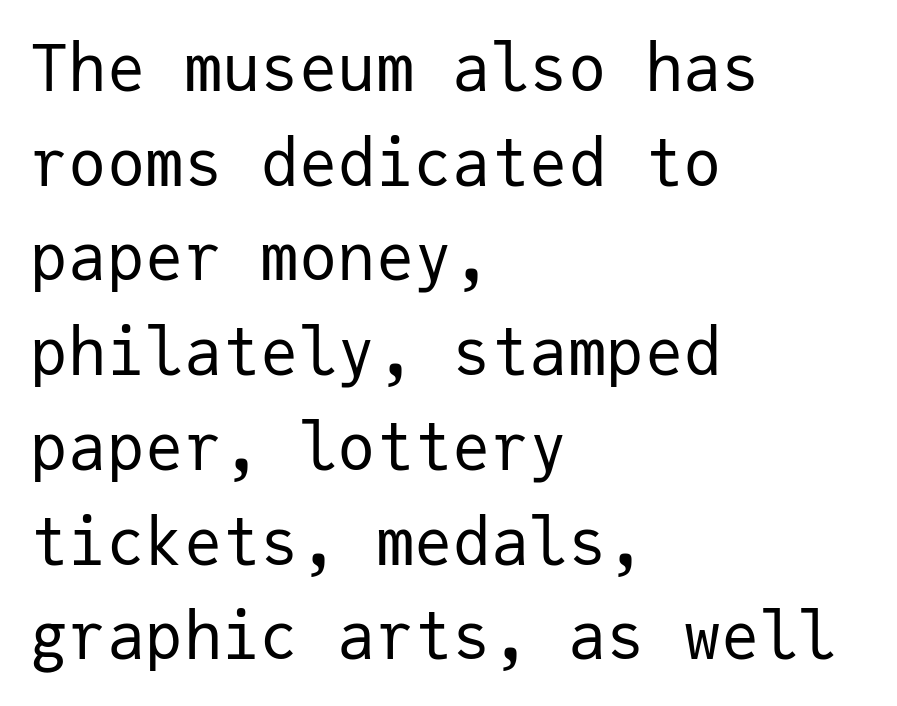
The type sits square on the baseline with zero lean. This block has exactly the height ordinary leading produces. Heft: none added — not bold. The letterforms sit shoulder to shoulder at normal distance. Serifs: no, the terminals of the letterforms are clean. Every row of glyphs begins at an identical x-position on the left.
